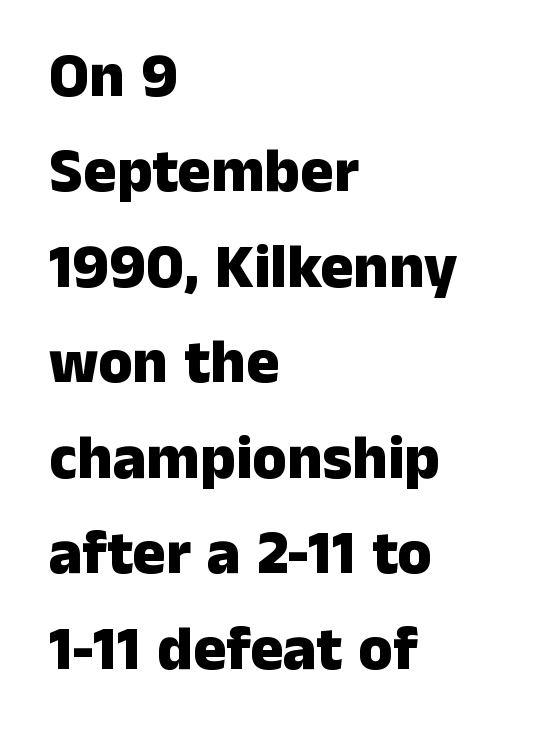
{"serif": "no", "italic": "no", "bold": "yes", "weight": "heavy", "width": "normal", "stroke_contrast": "low", "x_height": "medium", "monospaced": "no", "underline": "no", "align": "left", "line_spacing": "normal", "line_spacing_ratio": 1.54, "letter_spacing": "normal", "letter_spacing_em": 0.0, "glyph_px": 62}
